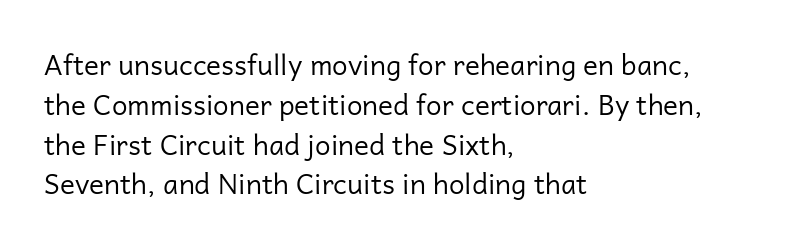
The image shows 28 px regular-weight sans-serif type, upright; set left-aligned, normal line spacing (1.42x), normal letter spacing, not underlined; low stroke contrast and a medium x-height.
